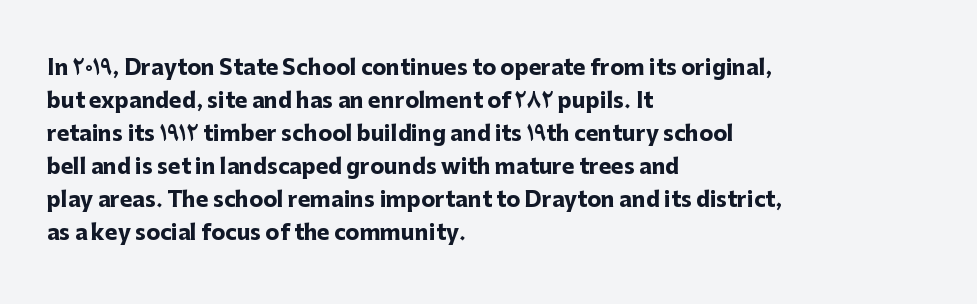
{"italic": "no", "bold": "yes", "underline": "no", "align": "left", "line_spacing": "normal", "line_spacing_ratio": 1.57, "letter_spacing": "normal", "letter_spacing_em": 0.0, "glyph_px": 21}
